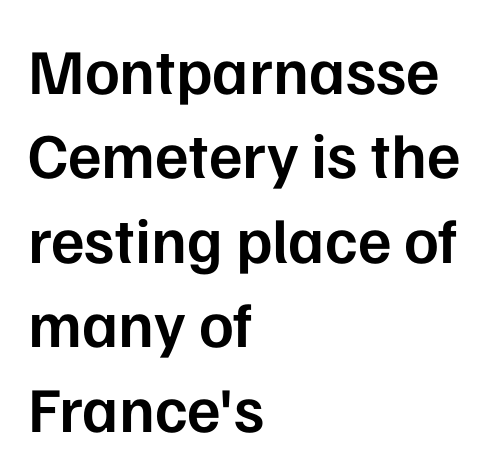
{"serif": "no", "italic": "no", "bold": "semi", "weight": "semibold", "width": "normal", "stroke_contrast": "low", "x_height": "medium", "monospaced": "no", "underline": "no", "align": "left", "line_spacing": "normal", "line_spacing_ratio": 1.32, "letter_spacing": "normal", "letter_spacing_em": 0.0, "glyph_px": 64}
